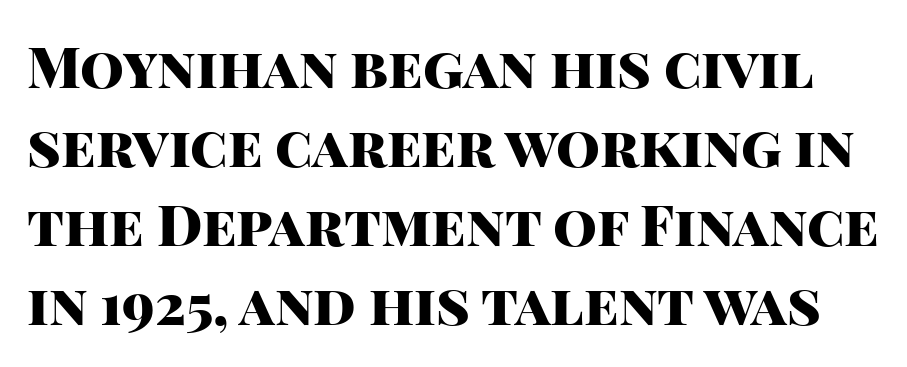
The face used here is a sans, in the tradition of grotesques and geometrics. Is this a fixed-width face? No — the glyphs have proportional, varying widths. This is heavy type, rendered in bold. You could call the tracking neutral — neither tight nor loose. Has an underline been added? It has not.
